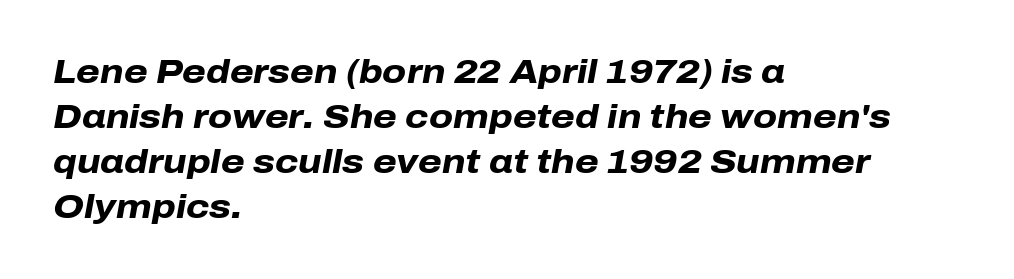
The image shows 34 px heavy type, italic (leaning right); set left-aligned, normal line spacing (1.32x), normal letter spacing, not underlined; low stroke contrast and a medium x-height.
